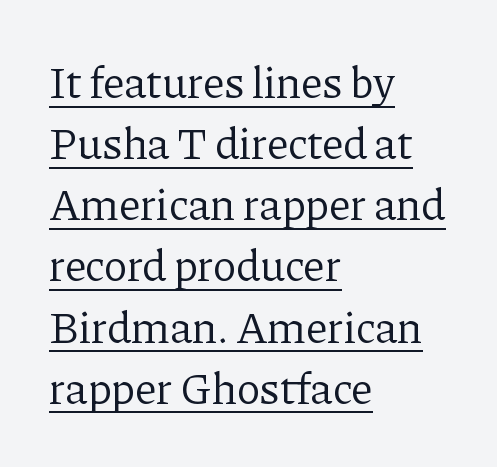
{"serif": "yes", "italic": "no", "bold": "no", "weight": "regular", "width": "normal", "stroke_contrast": "low", "x_height": "medium", "monospaced": "no", "underline": "yes", "align": "left", "line_spacing": "normal", "line_spacing_ratio": 1.39, "letter_spacing": "normal", "letter_spacing_em": 0.0, "glyph_px": 44}
